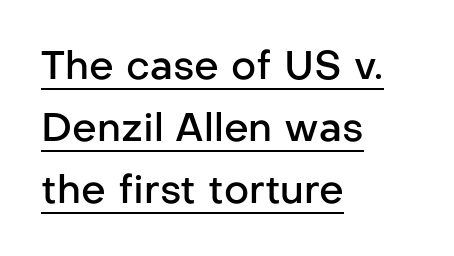
{"serif": "no", "italic": "no", "bold": "semi", "weight": "semibold", "width": "normal", "stroke_contrast": "low", "x_height": "medium", "monospaced": "no", "underline": "yes", "align": "left", "line_spacing": "normal", "line_spacing_ratio": 1.59, "letter_spacing": "normal", "letter_spacing_em": 0.0, "glyph_px": 39}
